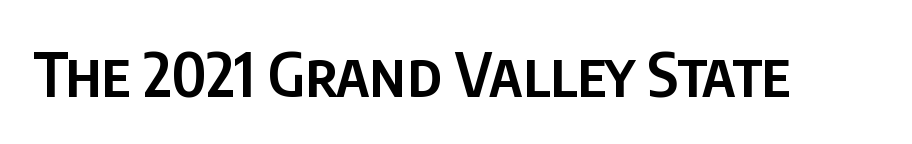
Q: Is the text bold? A: Semi-bold.
Q: Is the text italic (slanted)? A: No, it is upright.
Q: Is the typeface a serif or a sans-serif typeface? A: Sans-serif.
Q: Is the text underlined? A: No.
Q: Is the spacing between letters normal or unusually wide? A: Normal.
Q: Width (condensed, normal, or wide)? A: Condensed.
Q: Stroke contrast? A: Low.
Q: x-height? A: Large.
Q: Monospaced? A: No.
